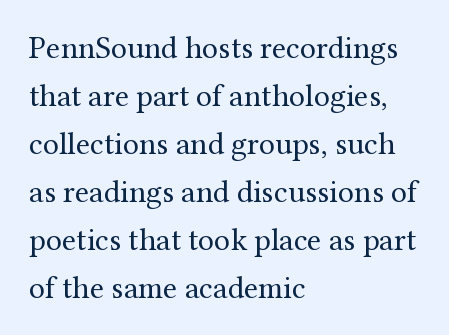
{"serif": "yes", "italic": "no", "bold": "no", "weight": "regular", "width": "normal", "stroke_contrast": "medium", "x_height": "medium", "monospaced": "no", "underline": "no", "align": "left", "line_spacing": "normal", "line_spacing_ratio": 1.5, "letter_spacing": "normal", "letter_spacing_em": 0.0, "glyph_px": 32}
